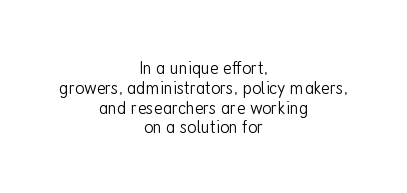
The image shows 20 px text type, upright; set centered, tight line spacing (0.99x), normal letter spacing, not underlined.
